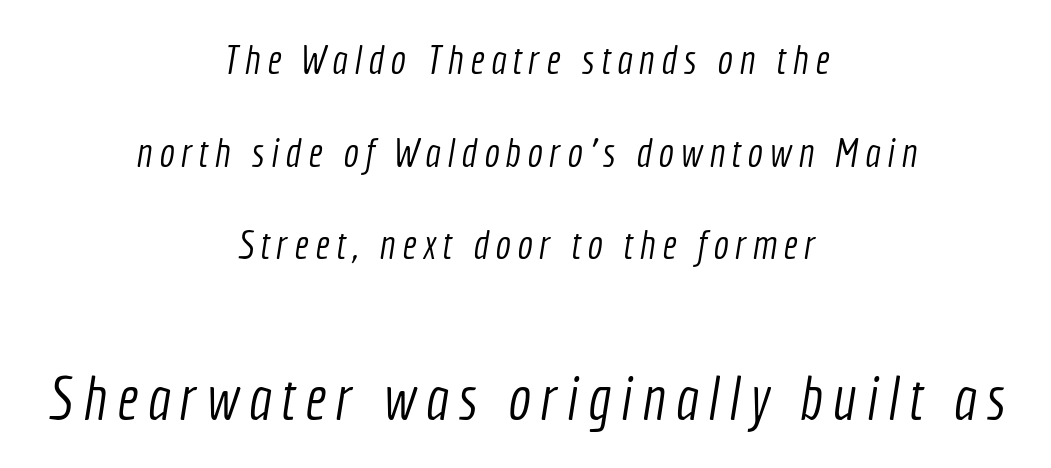
The image shows 61 px light, condensed sans-serif type; set centered, loose line spacing (2.26x), not underlined; the second (bottom) block is 1.49x larger; a medium x-height.
